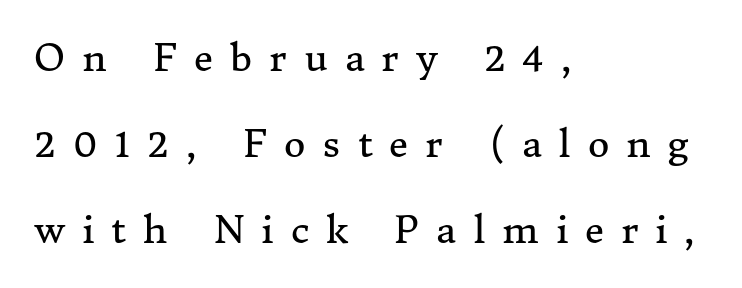
Descenders are the only things crossing below the line. Character widths vary here, with narrow letters taking less room than wide ones. All the whitespace from short lines collects on the right. Students, note that the glyphs here are deliberately spaced far apart.
